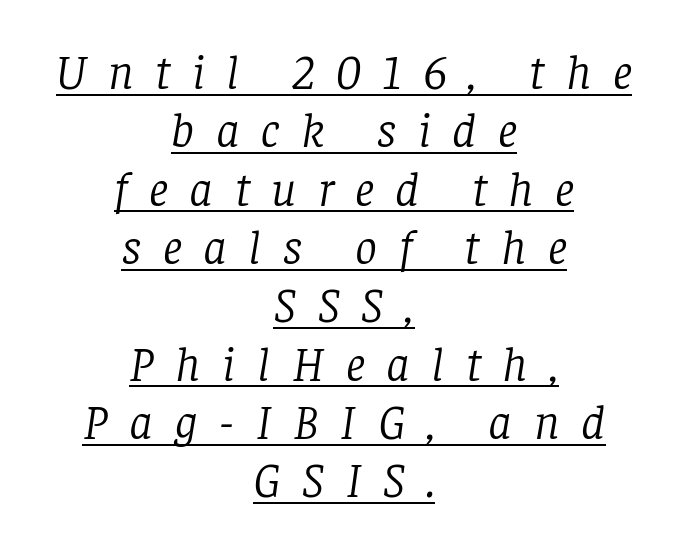
{"serif": "yes", "italic": "yes", "lean": "right", "slant_degrees": 8, "bold": "no", "weight": "light", "width": "normal", "stroke_contrast": "low", "x_height": "large", "monospaced": "no", "underline": "yes", "align": "center", "line_spacing_ratio": 1.19, "letter_spacing": "wide", "letter_spacing_em": 0.44, "glyph_px": 49}
